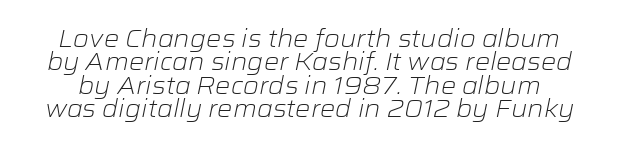
Quick note: interline space is minimal. Between one letter and the next there's only the usual sliver of space. The zone under the glyphs is completely vacant. The axis of the letterforms is tilted away from vertical. The typesetting does not lean heavy: it is not bold.
